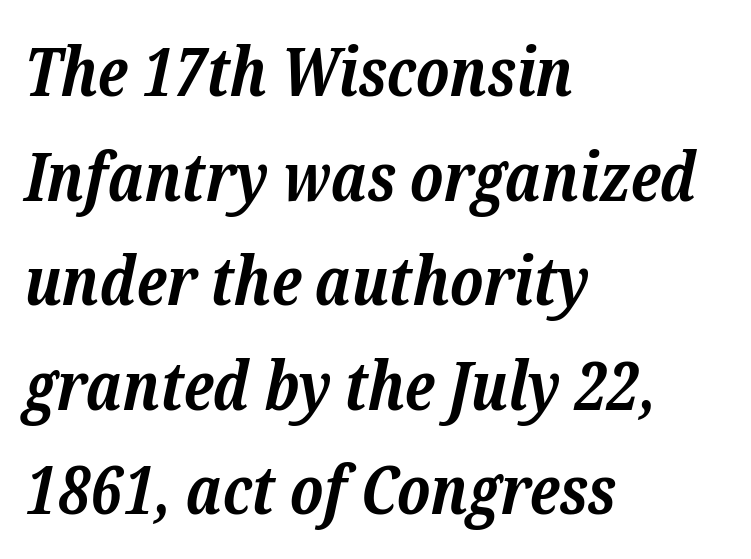
{"serif": "yes", "italic": "yes", "lean": "right", "slant_degrees": 12, "bold": "yes", "weight": "bold", "width": "normal", "stroke_contrast": "low", "x_height": "medium", "monospaced": "no", "underline": "no", "align": "left", "line_spacing": "normal", "line_spacing_ratio": 1.56, "letter_spacing": "normal", "letter_spacing_em": 0.0, "glyph_px": 67}
